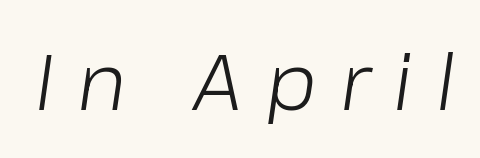
Q: Is the text bold? A: No.
Q: Is the text italic (slanted)? A: Yes, it leans right by about 8 degrees.
Q: Is the text underlined? A: No.
Q: Is the spacing between letters normal or unusually wide? A: Unusually wide.
Q: Width (condensed, normal, or wide)? A: Normal.
Q: Stroke contrast? A: Low.
Q: x-height? A: Medium.
Q: Monospaced? A: No.
